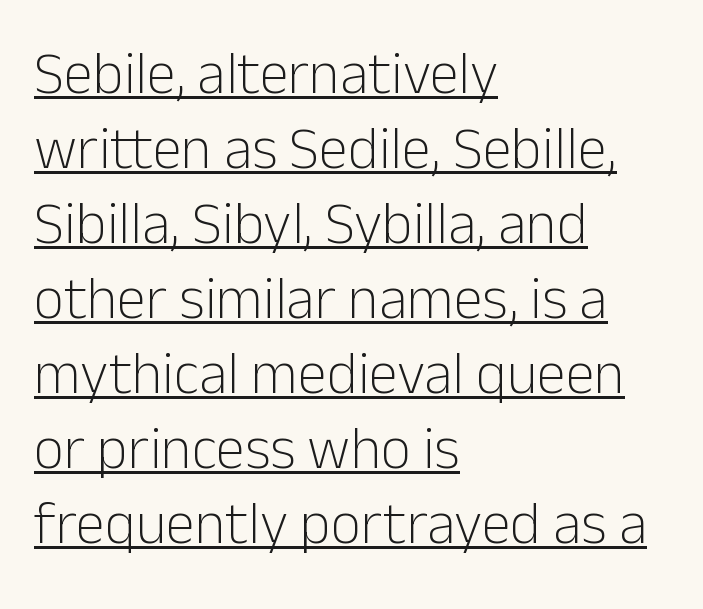
Q: Is the text bold? A: No.
Q: Is the text italic (slanted)? A: No, it is upright.
Q: Is the typeface a serif or a sans-serif typeface? A: Sans-serif.
Q: Is the text underlined? A: Yes.
Q: How is the paragraph aligned? A: Left-aligned.
Q: Is the spacing between letters normal or unusually wide? A: Normal.
Q: Is the spacing between lines tight, normal or loose? A: Normal.
Q: Width (condensed, normal, or wide)? A: Normal.
Q: Stroke contrast? A: Low.
Q: x-height? A: Medium.
Q: Monospaced? A: No.
